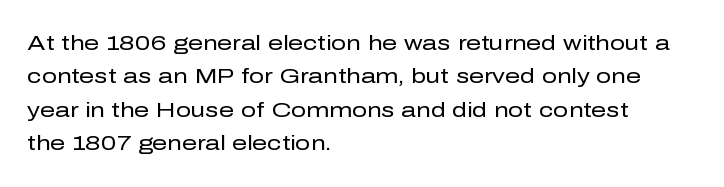
How would I describe the line gaps? Plain and ordinary. Weight: in the light-to-regular range. The type is set solid horizontally, with unmodified tracking. The lines are quadded left.
